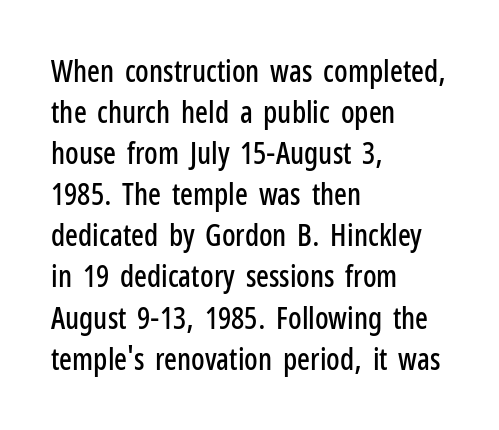
{"serif": "no", "italic": "no", "width": "condensed", "stroke_contrast": "low", "x_height": "medium", "monospaced": "no", "underline": "no", "align": "left", "line_spacing": "normal", "line_spacing_ratio": 1.37, "letter_spacing": "normal", "letter_spacing_em": 0.0, "glyph_px": 30}
